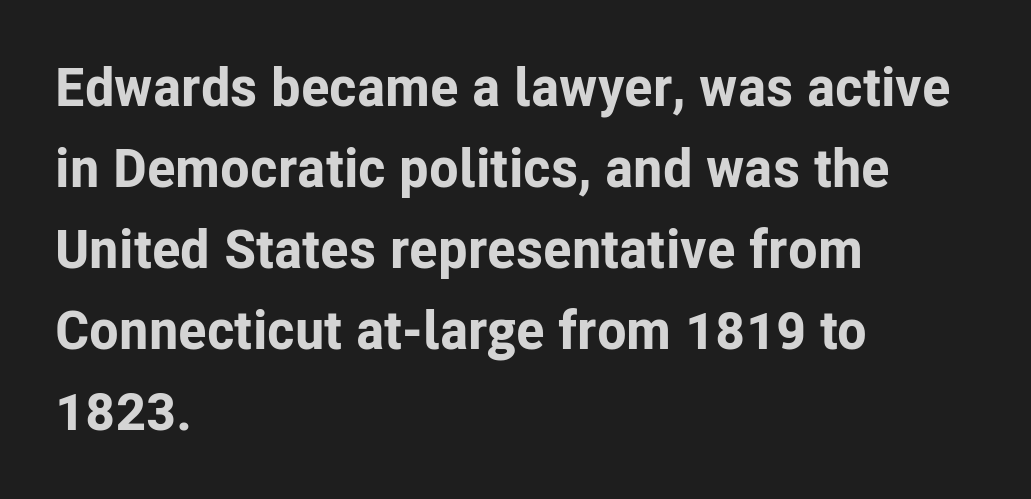
{"serif": "no", "italic": "no", "bold": "yes", "weight": "bold", "width": "normal", "stroke_contrast": "low", "x_height": "medium", "monospaced": "no", "underline": "no", "align": "left", "line_spacing": "normal", "line_spacing_ratio": 1.5, "letter_spacing": "normal", "letter_spacing_em": 0.0, "glyph_px": 54}
